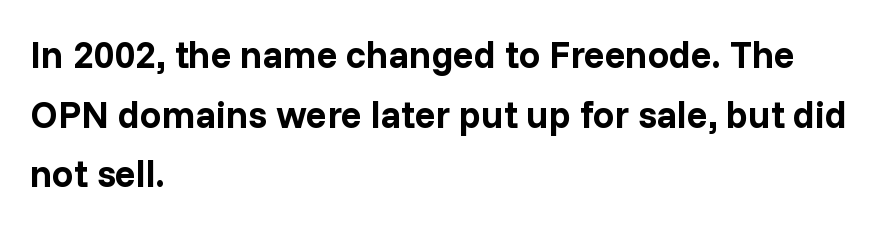
The image shows 38 px bold sans-serif type, upright; set left-aligned, normal line spacing (1.57x), normal letter spacing, not underlined; low stroke contrast and a medium x-height.
